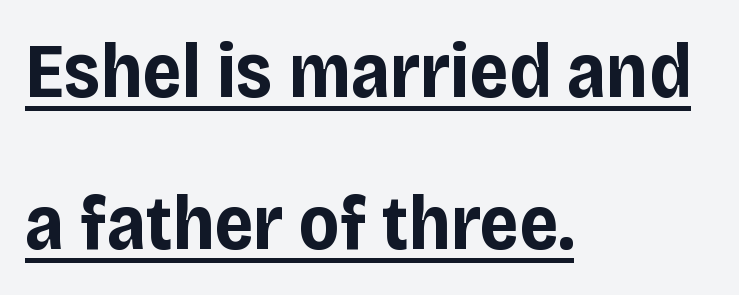
These lines are composed in type without serifs. Does the weight exceed regular? Yes, all the way to bold. Here the glyphs are tracked normally, forming tight word shapes. Character widths vary here, with narrow letters taking less room than wide ones. The lettering is marked with a stroke running underneath it. Every stem runs plumb, perpendicular to the baseline.
